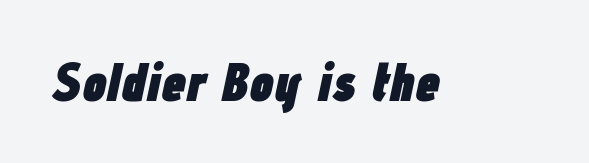
{"italic": "yes", "lean": "right", "slant_degrees": 12, "bold": "yes", "weight": "heavy", "width": "condensed", "stroke_contrast": "low", "x_height": "medium", "monospaced": "no", "underline": "no", "letter_spacing": "normal", "letter_spacing_em": 0.0, "glyph_px": 54}
